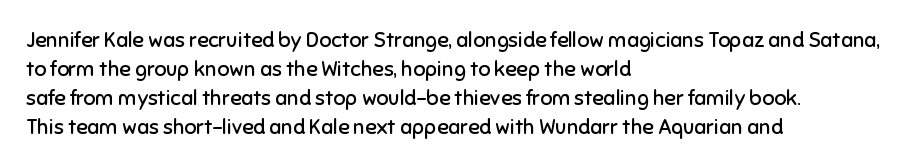
{"italic": "no", "bold": "no", "underline": "no", "align": "left", "line_spacing": "normal", "line_spacing_ratio": 1.38, "letter_spacing": "normal", "letter_spacing_em": 0.0, "glyph_px": 21}
